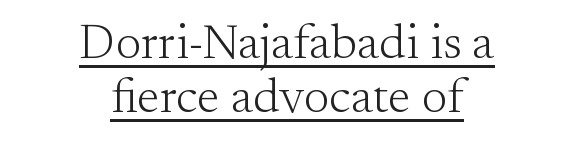
The image shows 49 px light serif type, upright; set centered, tight line spacing (1.11x), normal letter spacing, underlined; medium stroke contrast and a small x-height.
